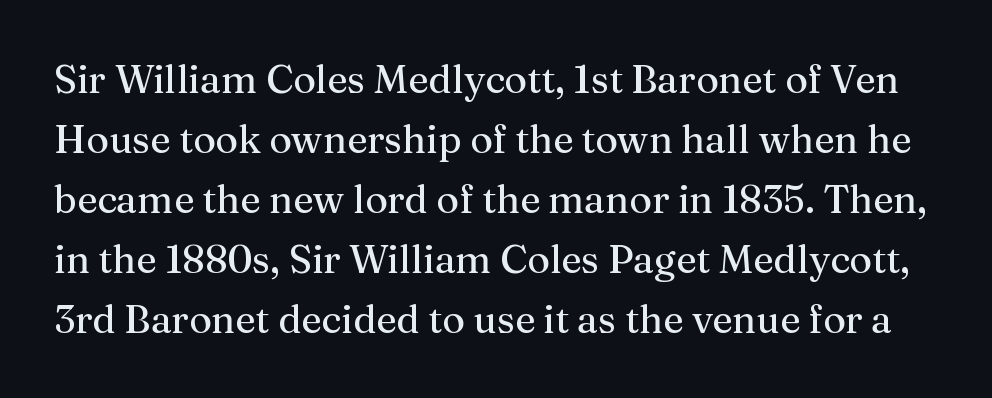
Q: Is the text bold? A: No.
Q: Is the text italic (slanted)? A: No, it is upright.
Q: Is the typeface a serif or a sans-serif typeface? A: Serif.
Q: Is the text underlined? A: No.
Q: Is the spacing between letters normal or unusually wide? A: Normal.
Q: Is the spacing between lines tight, normal or loose? A: Normal.
Q: Width (condensed, normal, or wide)? A: Normal.
Q: Stroke contrast? A: Medium.
Q: x-height? A: Medium.
Q: Monospaced? A: No.
